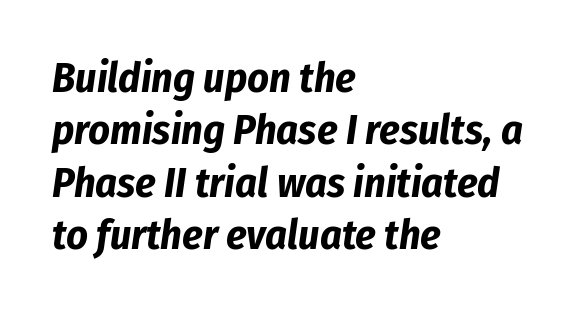
Looks like regular typesetting: each glyph gets only the width it needs. Clear beneath every line of the passage. Weight check: bold — yes, fully. The letterforms sit shoulder to shoulder at normal distance. The whole block is typeset with a tilt.
